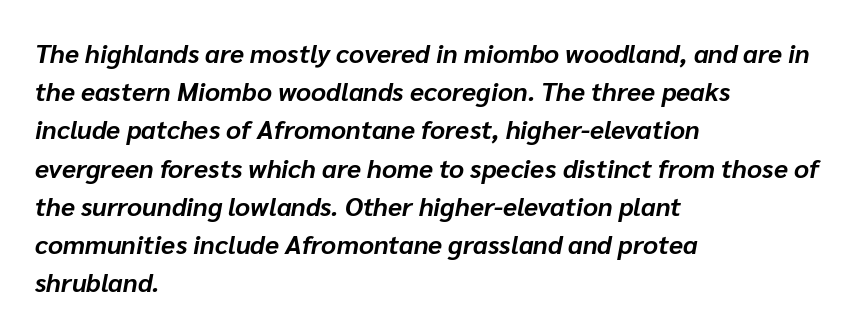
The image shows 26 px bold type, italic (leaning right); set left-aligned, normal line spacing (1.47x), normal letter spacing, not underlined.
